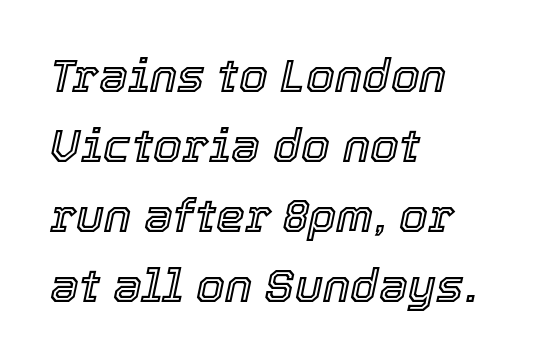
Q: Is the text italic (slanted)? A: Yes, it leans right by about 12 degrees.
Q: Is the text underlined? A: No.
Q: How is the paragraph aligned? A: Left-aligned.
Q: Is the spacing between letters normal or unusually wide? A: Normal.
Q: Is the spacing between lines tight, normal or loose? A: Normal.
Q: Width (condensed, normal, or wide)? A: Normal.
Q: x-height? A: Medium.
Q: Monospaced? A: No.
